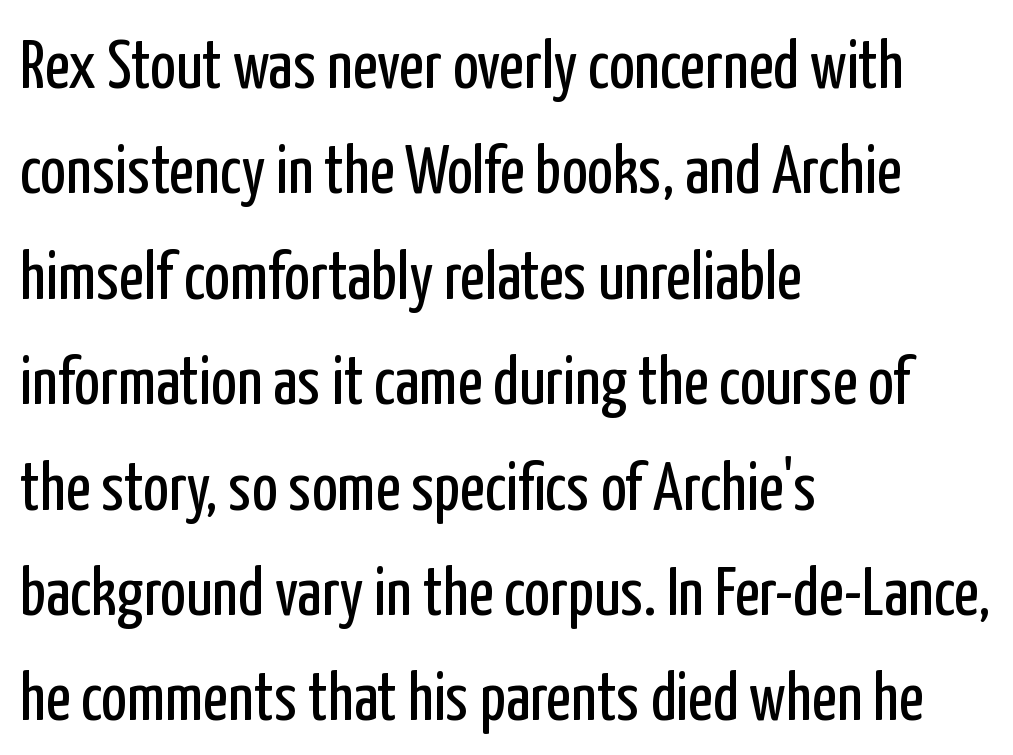
Q: Is the text bold? A: No.
Q: Is the text italic (slanted)? A: No, it is upright.
Q: Is the typeface a serif or a sans-serif typeface? A: Sans-serif.
Q: Is the text underlined? A: No.
Q: How is the paragraph aligned? A: Left-aligned.
Q: Is the spacing between letters normal or unusually wide? A: Normal.
Q: Is the spacing between lines tight, normal or loose? A: Normal.
Q: Width (condensed, normal, or wide)? A: Condensed.
Q: Stroke contrast? A: Low.
Q: x-height? A: Medium.
Q: Monospaced? A: No.
